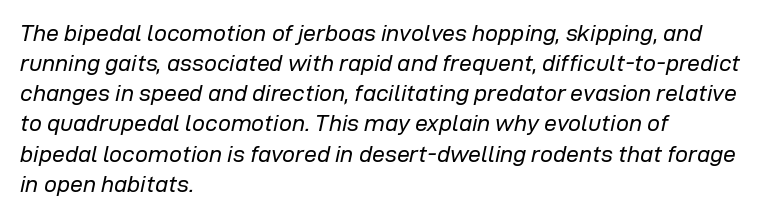
Honestly, there is no underline to notice here at all. The font is comparable to plain body text, perhaps lighter. Regular leading. The passage shown has conventional tracking throughout.
